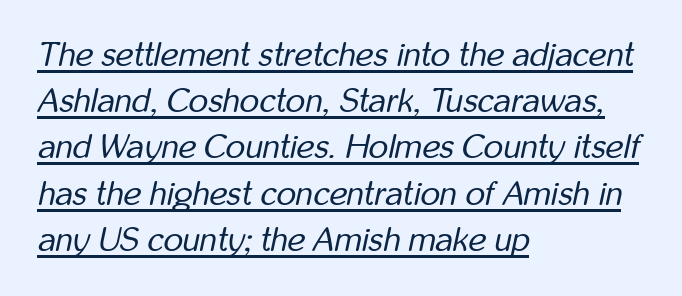
{"italic": "yes", "lean": "right", "slant_degrees": 12, "bold": "no", "weight": "regular", "width": "condensed", "stroke_contrast": "low", "x_height": "medium", "monospaced": "no", "underline": "yes", "align": "left", "line_spacing": "normal", "line_spacing_ratio": 1.36, "letter_spacing": "normal", "letter_spacing_em": 0.0, "glyph_px": 34}
